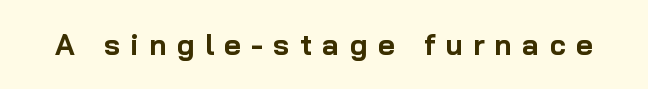
The image shows 29 px bold sans-serif type, upright; set unusually wide letter spacing (+0.36 em), not underlined; low stroke contrast and a medium x-height.
